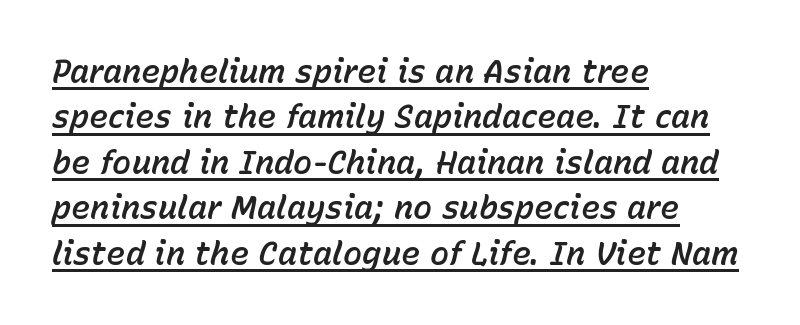
{"italic": "yes", "lean": "right", "slant_degrees": 15, "width": "normal", "stroke_contrast": "low", "x_height": "medium", "monospaced": "no", "underline": "yes", "align": "left", "line_spacing": "normal", "line_spacing_ratio": 1.42, "letter_spacing": "normal", "letter_spacing_em": 0.0, "glyph_px": 32}
